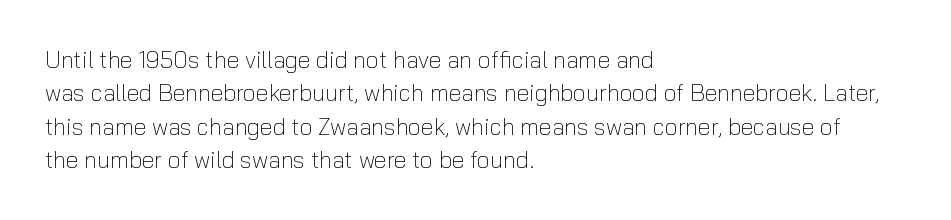
{"italic": "no", "bold": "no", "underline": "no", "align": "left", "line_spacing": "normal", "line_spacing_ratio": 1.45, "letter_spacing": "normal", "letter_spacing_em": 0.0, "glyph_px": 23}
